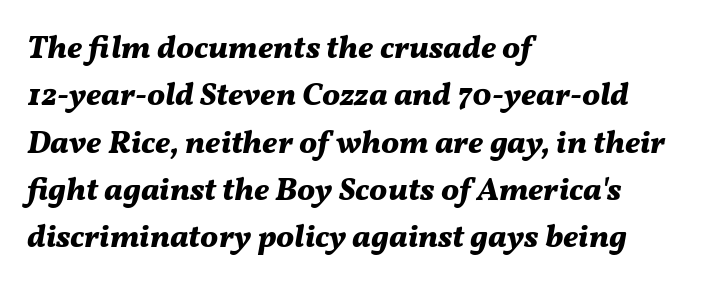
{"italic": "yes", "lean": "right", "slant_degrees": 11, "bold": "yes", "weight": "bold", "width": "normal", "stroke_contrast": "medium", "x_height": "medium", "monospaced": "no", "underline": "no", "align": "left", "line_spacing": "normal", "line_spacing_ratio": 1.48, "letter_spacing": "normal", "letter_spacing_em": 0.0, "glyph_px": 32}
